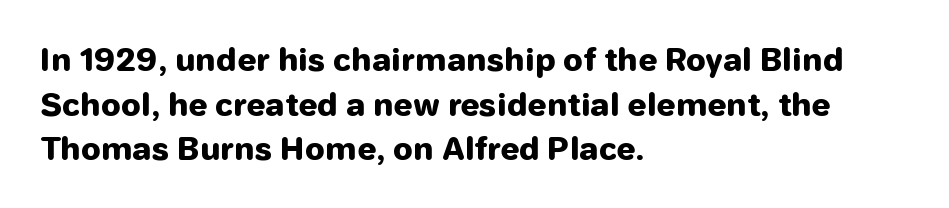
Ordinary non-slanted type is in use. Each letter keeps its own natural width here, so spacing adapts to shape. The foot of each line stays bare and open. Every row of glyphs begins at an identical x-position on the left. Typesetter's note: full bold, strokes at maximum text heaviness. Each letter's strokes conclude bluntly, with no projecting serifs.
